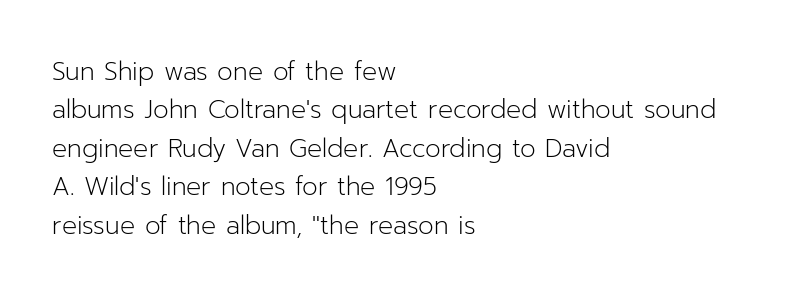
This sample uses an upright cut, with every glyph sitting square on the baseline. The string is rendered with underlining switched off. Tracking value appears to be zero — textbook default spacing. The lines in this sample share a left origin and differ only in where they stop. Vertical spacing — default.
